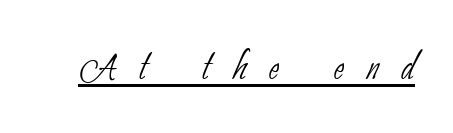
{"serif": "no", "bold": "no", "weight": "thin", "width": "condensed", "stroke_contrast": "low", "x_height": "small", "monospaced": "no", "underline": "yes", "letter_spacing": "wide", "letter_spacing_em": 0.46, "glyph_px": 50}
